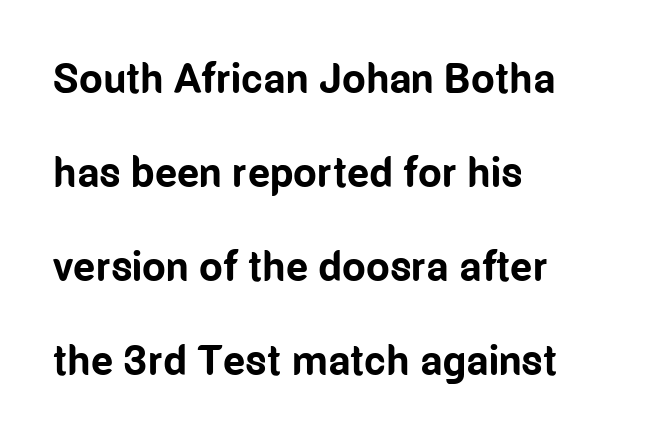
The image shows 42 px bold, condensed sans-serif type, upright; set left-aligned, loose line spacing (2.24x), normal letter spacing, not underlined; low stroke contrast and a medium x-height.
